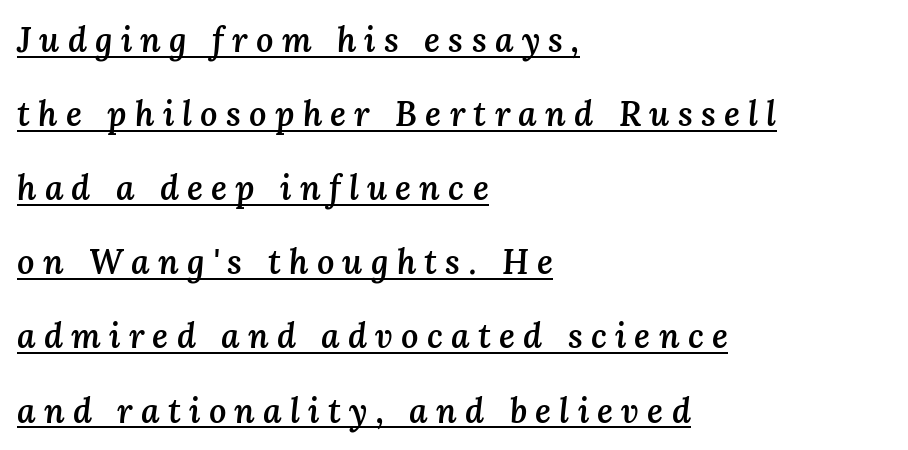
{"italic": "yes", "lean": "right", "slant_degrees": 3, "bold": "semi", "weight": "semibold", "width": "normal", "stroke_contrast": "medium", "x_height": "medium", "monospaced": "no", "underline": "yes", "align": "left", "line_spacing": "loose", "line_spacing_ratio": 2.18, "letter_spacing": "wide", "letter_spacing_em": 0.24, "glyph_px": 34}
